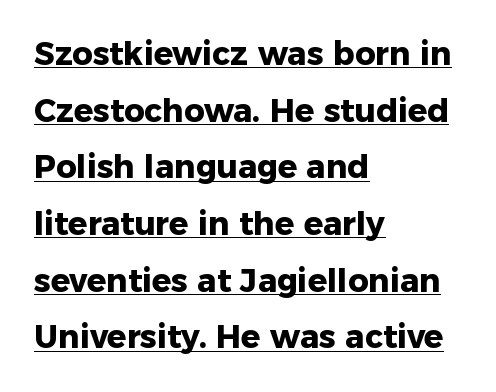
Q: Is the text bold? A: Yes.
Q: Is the text italic (slanted)? A: No, it is upright.
Q: Is the typeface a serif or a sans-serif typeface? A: Sans-serif.
Q: Is the text underlined? A: Yes.
Q: How is the paragraph aligned? A: Left-aligned.
Q: Is the spacing between letters normal or unusually wide? A: Normal.
Q: Width (condensed, normal, or wide)? A: Normal.
Q: Stroke contrast? A: Low.
Q: x-height? A: Medium.
Q: Monospaced? A: No.
